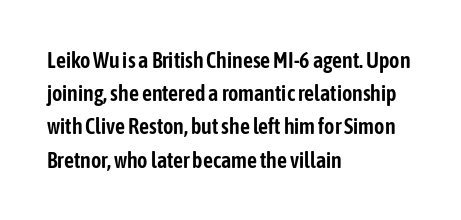
Q: Is the text italic (slanted)? A: No, it is upright.
Q: Is the text underlined? A: No.
Q: How is the paragraph aligned? A: Left-aligned.
Q: Is the spacing between letters normal or unusually wide? A: Normal.
Q: Is the spacing between lines tight, normal or loose? A: Normal.
